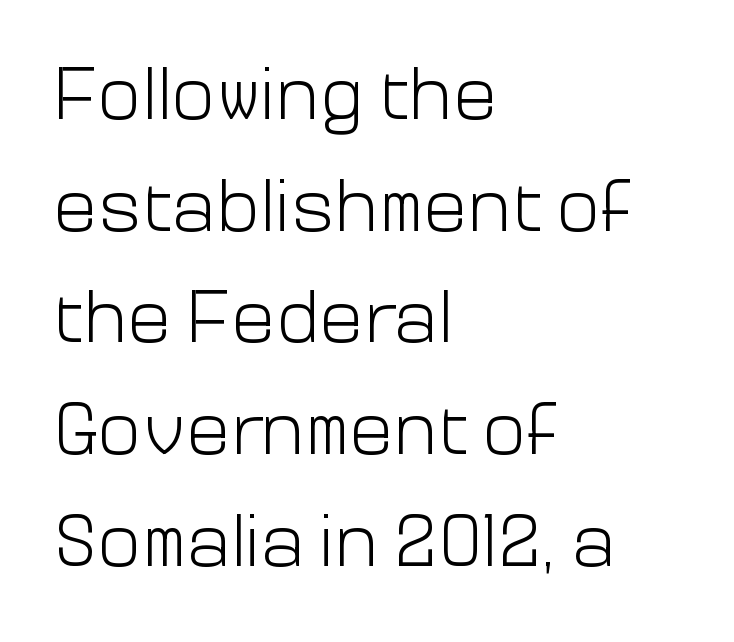
Q: Is the text bold? A: No.
Q: Is the text italic (slanted)? A: No, it is upright.
Q: Is the typeface a serif or a sans-serif typeface? A: Sans-serif.
Q: Is the text underlined? A: No.
Q: How is the paragraph aligned? A: Left-aligned.
Q: Is the spacing between letters normal or unusually wide? A: Normal.
Q: Is the spacing between lines tight, normal or loose? A: Normal.
Q: Width (condensed, normal, or wide)? A: Normal.
Q: Stroke contrast? A: Low.
Q: x-height? A: Medium.
Q: Monospaced? A: No.
